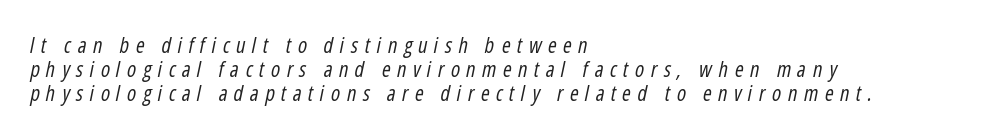
Q: Is the text bold? A: No.
Q: Is the text italic (slanted)? A: Yes, it leans right by about 12 degrees.
Q: Is the text underlined? A: No.
Q: How is the paragraph aligned? A: Left-aligned.
Q: Is the spacing between letters normal or unusually wide? A: Unusually wide.
Q: Is the spacing between lines tight, normal or loose? A: Tight.
